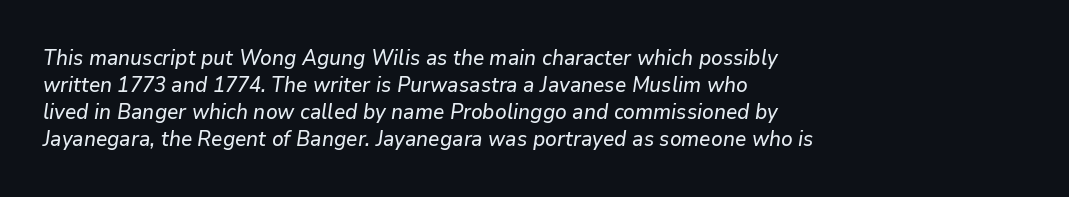
{"italic": "yes", "lean": "right", "slant_degrees": 9, "underline": "no", "align": "left", "line_spacing": "normal", "line_spacing_ratio": 1.28, "letter_spacing": "normal", "letter_spacing_em": 0.0, "glyph_px": 21}
